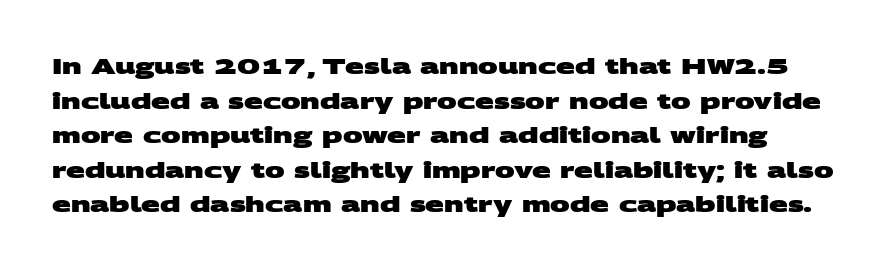
{"bold": "yes", "underline": "no", "line_spacing": "normal", "line_spacing_ratio": 1.57, "letter_spacing": "normal", "letter_spacing_em": 0.0, "glyph_px": 22}
